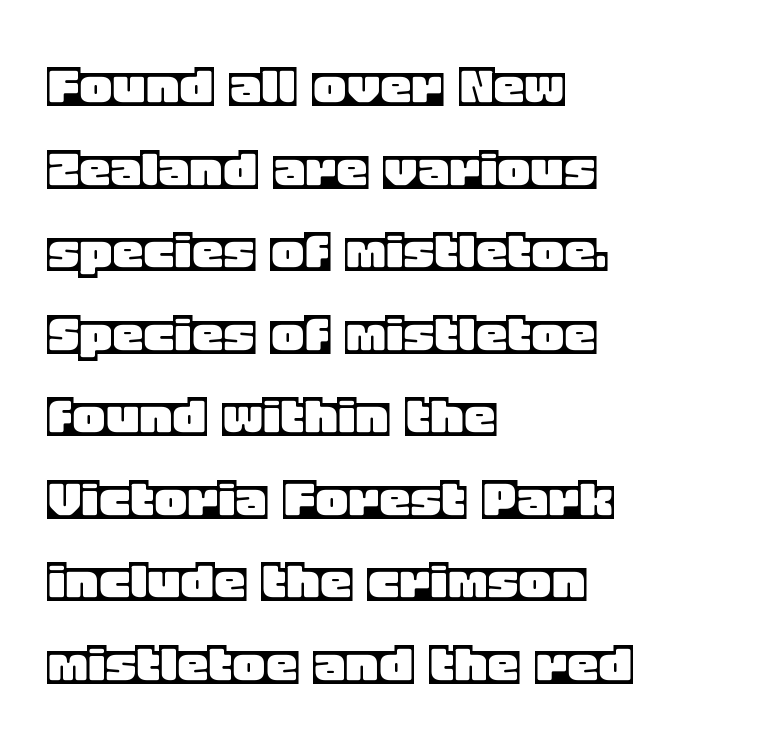
{"italic": "no", "width": "normal", "x_height": "large", "monospaced": "no", "underline": "no", "align": "left", "line_spacing": "normal", "line_spacing_ratio": 1.31, "letter_spacing": "normal", "letter_spacing_em": 0.0, "glyph_px": 63}
